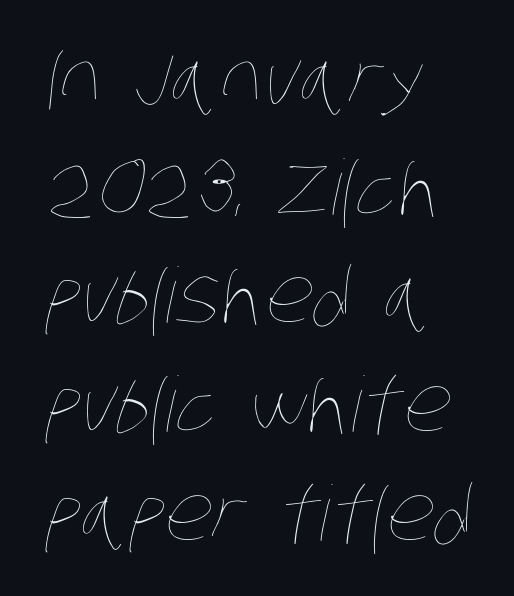
The passage shown is typed in a proportional face where columns would drift. Letter spacing: default. Horizontally, the lines are justified to the leading edge only. Weight: not bold — regular or lighter.
